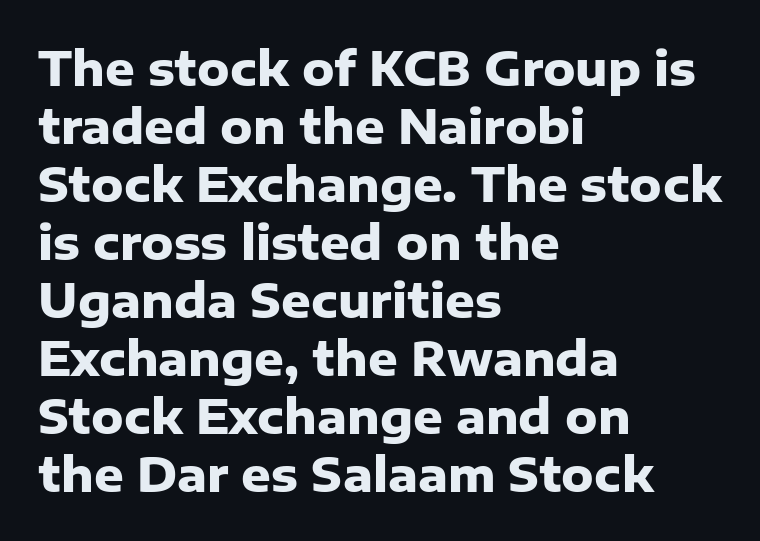
{"serif": "no", "italic": "no", "bold": "yes", "weight": "heavy", "width": "normal", "stroke_contrast": "low", "x_height": "medium", "monospaced": "no", "underline": "no", "align": "left", "line_spacing": "normal", "line_spacing_ratio": 1.26, "letter_spacing": "normal", "letter_spacing_em": 0.0, "glyph_px": 46}
